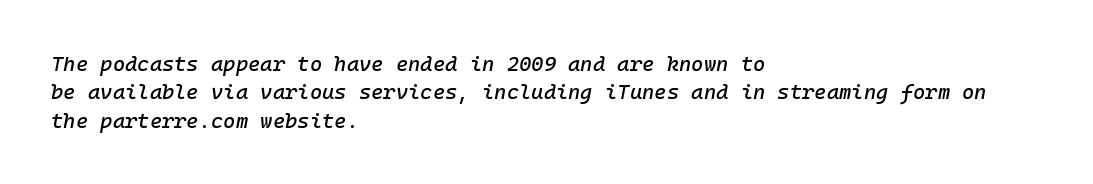
This rendering leaves character spacing at its baseline value. Horizontally, the lines are justified to the leading edge only. Notice how descenders clear the ascenders below comfortably — that's standard leading. The foot of each line stays bare and open. In terms of posture, this sample is oblique.
